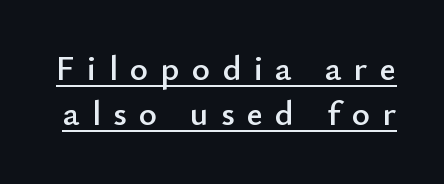
Characters remain perfectly vertical along every line. The space between consecutive lines is moderate. The face used here is rendered with a markedly widened letterfit. Type style note: lacks serifs. Think of a printed novel: that variable character pitch is what you see here. This is underlined copy, the kind a proofreader might mark for attention.
